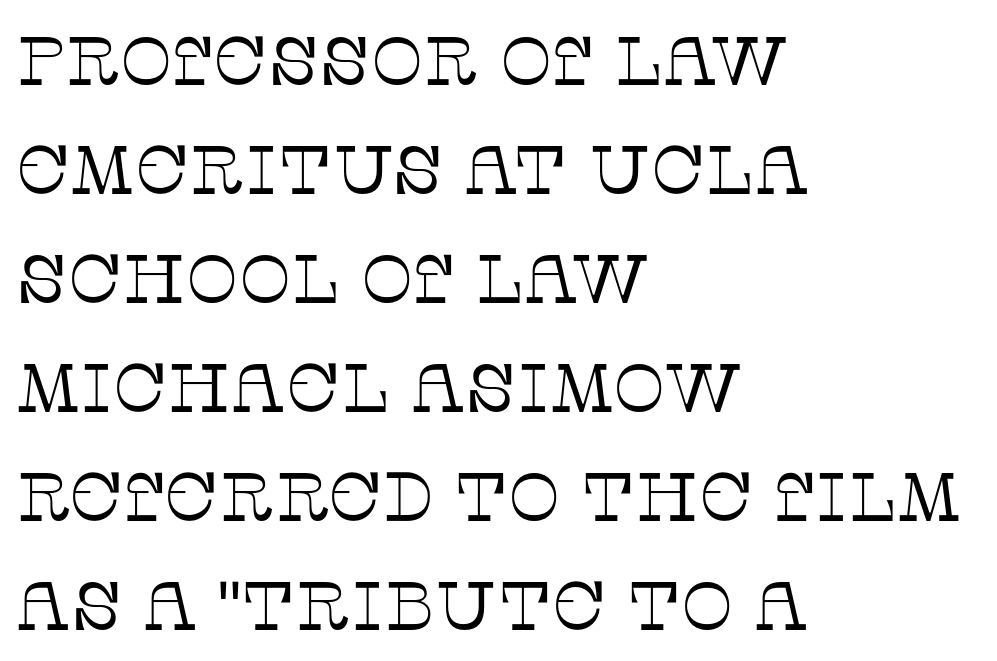
Q: Is the text bold? A: No.
Q: Is the text italic (slanted)? A: No, it is upright.
Q: Is the typeface a serif or a sans-serif typeface? A: Serif.
Q: Is the text underlined? A: No.
Q: How is the paragraph aligned? A: Left-aligned.
Q: Is the spacing between letters normal or unusually wide? A: Normal.
Q: Is the spacing between lines tight, normal or loose? A: Normal.
Q: Width (condensed, normal, or wide)? A: Normal.
Q: Stroke contrast? A: Low.
Q: x-height? A: Large.
Q: Monospaced? A: No.
